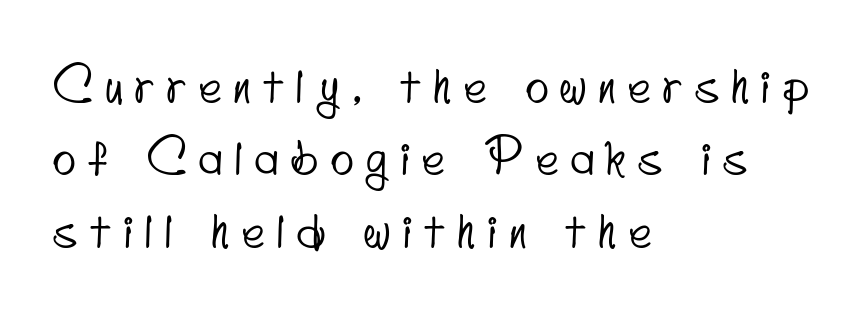
The image shows 48 px condensed sans-serif type; set left-aligned, normal line spacing (1.51x), unusually wide letter spacing (+0.27 em), not underlined; low stroke contrast and a small x-height.
